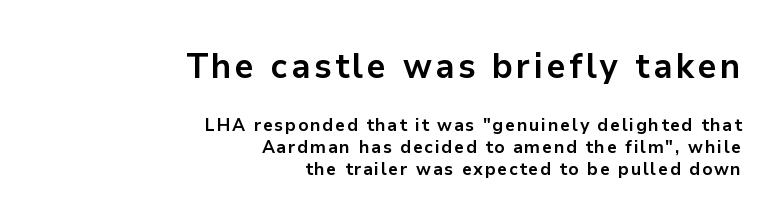
Q: Is the text bold? A: Yes.
Q: Is the text italic (slanted)? A: No, it is upright.
Q: Is the typeface a serif or a sans-serif typeface? A: Sans-serif.
Q: Is the text underlined? A: No.
Q: How is the paragraph aligned? A: Right-aligned.
Q: Which block of text is set in a larger size, the first (top) or the second (bottom)? A: The first (top) one.
Q: Width (condensed, normal, or wide)? A: Normal.
Q: Stroke contrast? A: Low.
Q: x-height? A: Medium.
Q: Monospaced? A: No.
